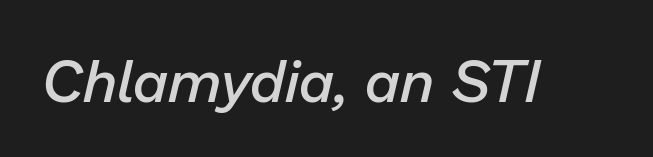
The image shows 59 px semibold type, italic (leaning right); set normal letter spacing, not underlined; low stroke contrast and a medium x-height.
